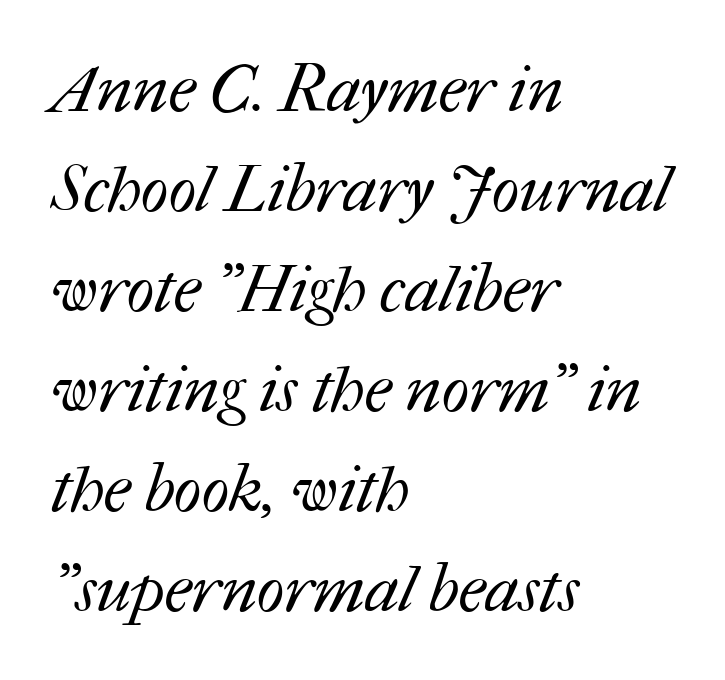
The image shows 65 px regular-weight type; set left-aligned, normal line spacing (1.54x), normal letter spacing, not underlined; medium stroke contrast and a medium x-height.
